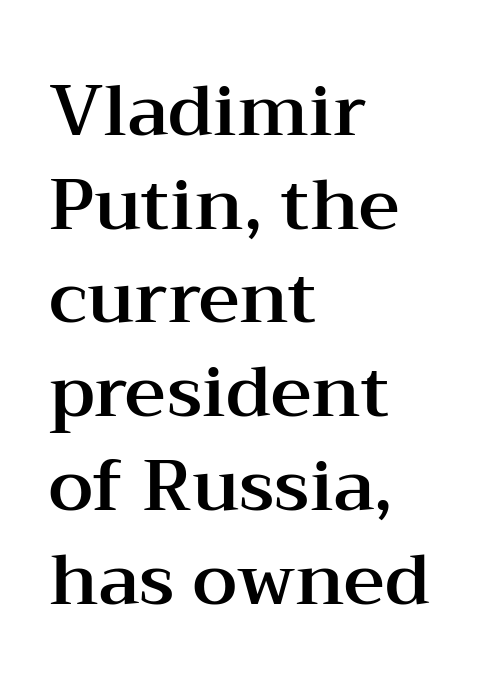
Q: Is the text italic (slanted)? A: No, it is upright.
Q: Is the typeface a serif or a sans-serif typeface? A: Serif.
Q: Is the text underlined? A: No.
Q: How is the paragraph aligned? A: Left-aligned.
Q: Is the spacing between letters normal or unusually wide? A: Normal.
Q: Is the spacing between lines tight, normal or loose? A: Normal.
Q: Width (condensed, normal, or wide)? A: Wide.
Q: Stroke contrast? A: Medium.
Q: x-height? A: Medium.
Q: Monospaced? A: No.
